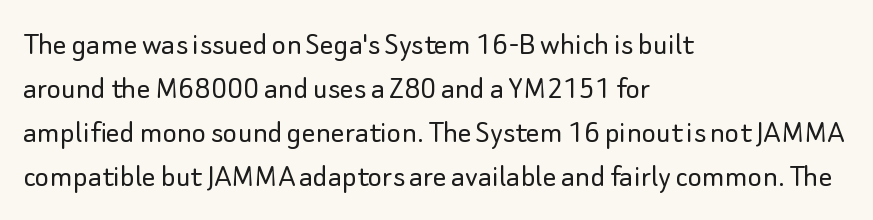
Q: Is the text bold? A: No.
Q: Is the text italic (slanted)? A: No, it is upright.
Q: Is the typeface a serif or a sans-serif typeface? A: Sans-serif.
Q: Is the text underlined? A: No.
Q: How is the paragraph aligned? A: Left-aligned.
Q: Is the spacing between letters normal or unusually wide? A: Normal.
Q: Is the spacing between lines tight, normal or loose? A: Normal.
Q: Width (condensed, normal, or wide)? A: Normal.
Q: Stroke contrast? A: Low.
Q: x-height? A: Small.
Q: Monospaced? A: No.
